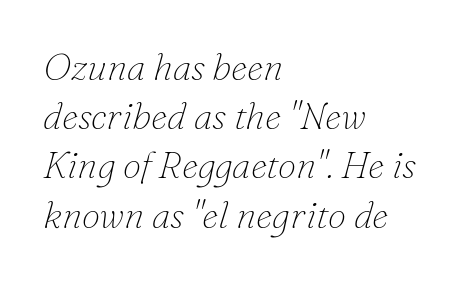
{"serif": "yes", "italic": "yes", "lean": "right", "slant_degrees": 16, "bold": "no", "weight": "thin", "width": "normal", "stroke_contrast": "low", "x_height": "small", "monospaced": "no", "underline": "no", "align": "left", "line_spacing": "normal", "line_spacing_ratio": 1.33, "letter_spacing": "normal", "letter_spacing_em": 0.0, "glyph_px": 37}
